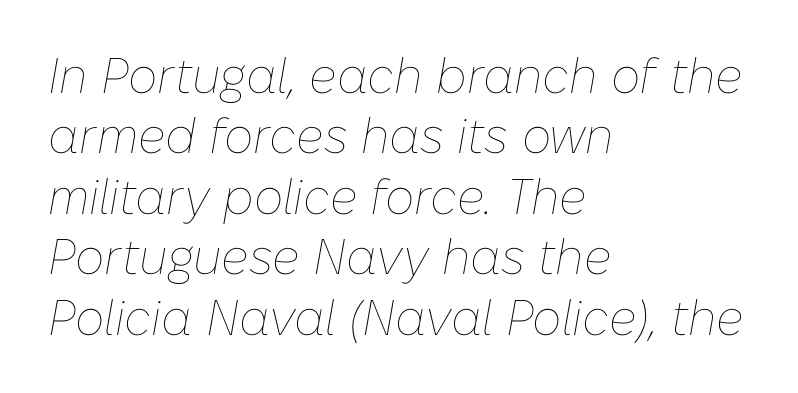
Q: Is the text bold? A: No.
Q: Is the text italic (slanted)? A: Yes, it leans right by about 10 degrees.
Q: Is the text underlined? A: No.
Q: How is the paragraph aligned? A: Left-aligned.
Q: Is the spacing between letters normal or unusually wide? A: Normal.
Q: Width (condensed, normal, or wide)? A: Normal.
Q: Stroke contrast? A: Low.
Q: x-height? A: Medium.
Q: Monospaced? A: No.
